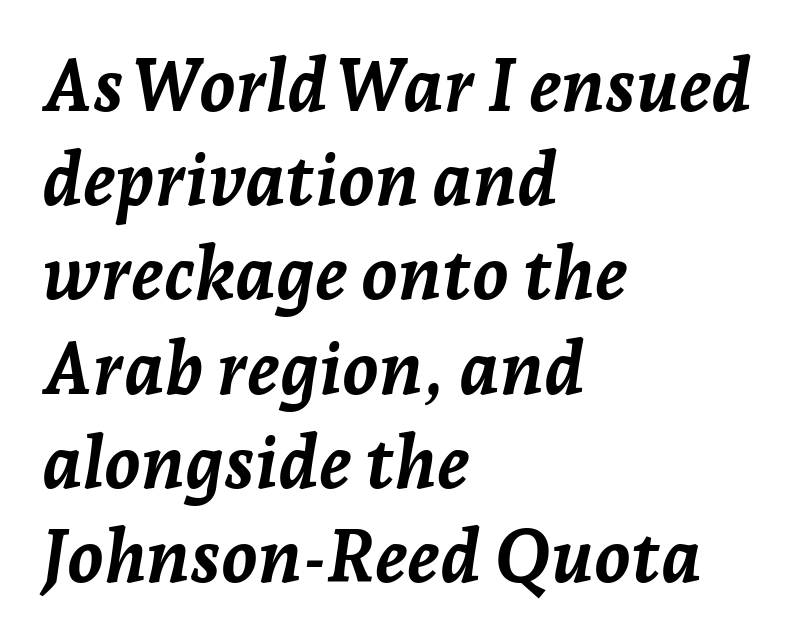
Short and long lines alike share a common starting point at left. A normal amount of white space separates one row of letters from the next. Compared with typical body copy, the letter spacing here is the same. Yep, that's italic — everything's leaning. The rendering uses natural spacing where letterforms have individual widths. Notice how thick the strokes are: this is what a full bold looks like.
